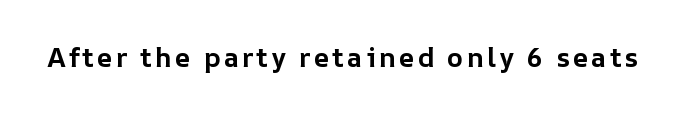
Q: Is the text bold? A: Yes.
Q: Is the text italic (slanted)? A: No, it is upright.
Q: Is the text underlined? A: No.
